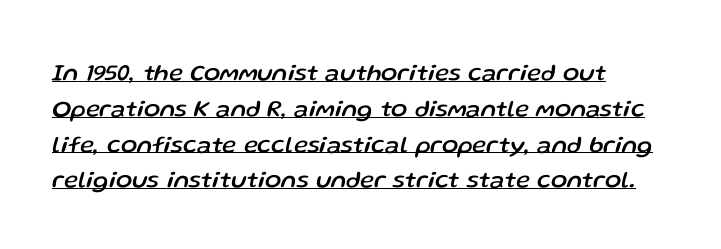
Does a line run under the words? Yes, clearly. Words appear dense and cohesive because spacing is normal. If you measured baseline to baseline, you'd find a middling distance. The text carries the slant typical of an italic or oblique font.
